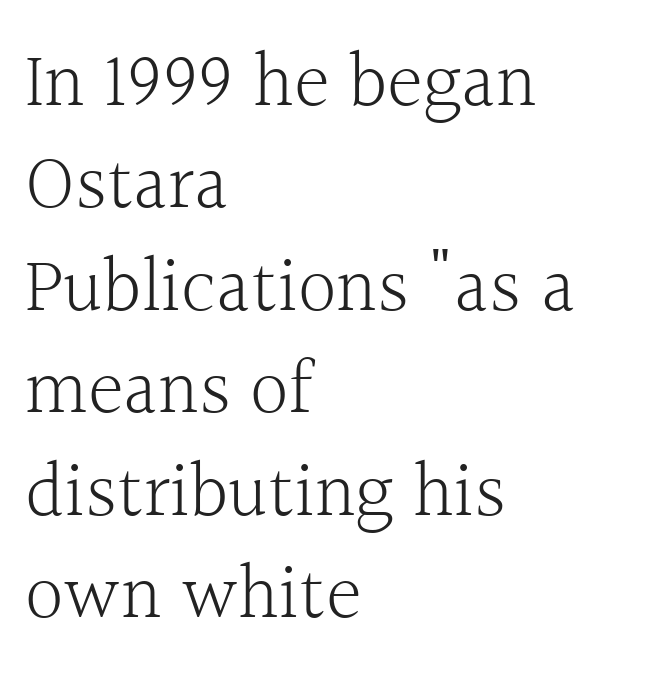
Line beginnings align vertically; line endings do not. Think of a printed novel: that variable character pitch is what you see here. Clear beneath every line of the passage. This is the regular roman posture of the typeface.
